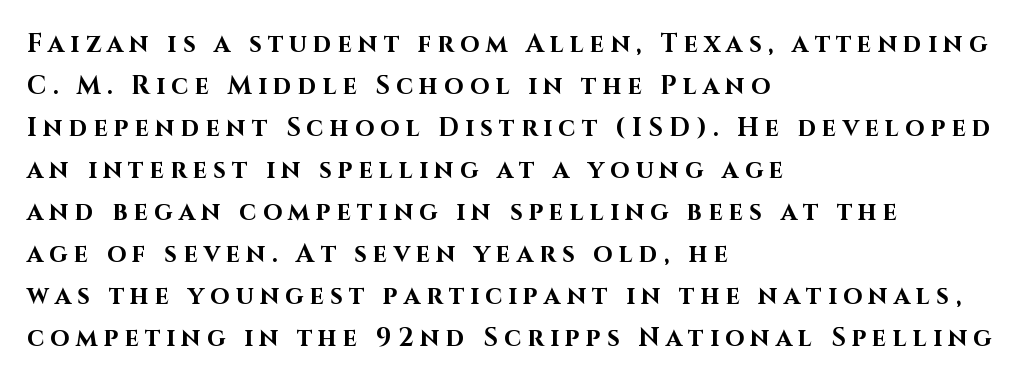
The face used here has the dense, thick strokes of a bold. Leading matches the norm, producing a regular column. A classic flush-left, rag-right setting is used for this passage. The letterforms stand isolated, each surrounded by extra space. The string is rendered with underlining switched off. This sample uses an upright cut, with every glyph sitting square on the baseline.
